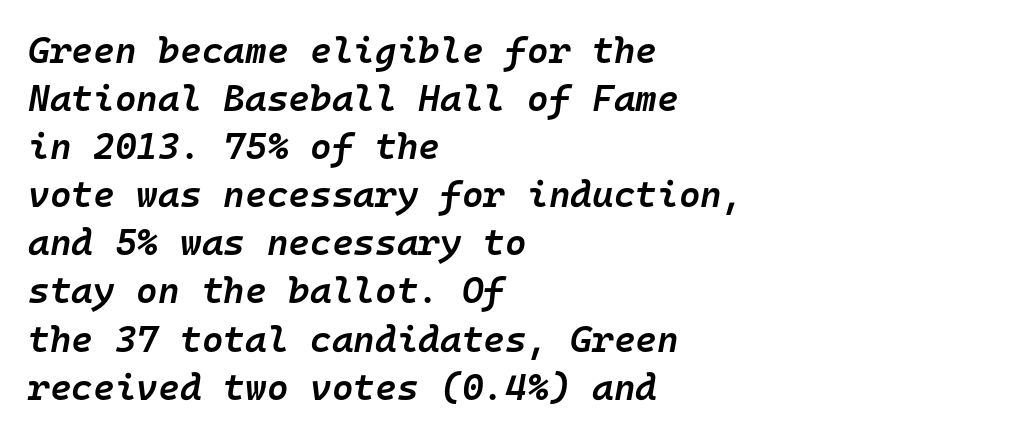
{"italic": "yes", "lean": "right", "slant_degrees": 10, "bold": "semi", "weight": "semibold", "width": "normal", "stroke_contrast": "low", "x_height": "medium", "monospaced": "yes", "underline": "no", "align": "left", "line_spacing": "normal", "line_spacing_ratio": 1.3, "letter_spacing": "normal", "letter_spacing_em": 0.0, "glyph_px": 37}
